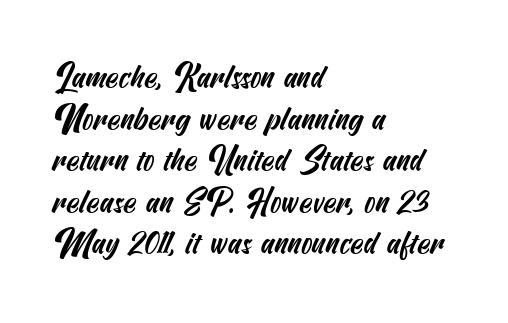
{"serif": "no", "width": "condensed", "stroke_contrast": "medium", "x_height": "small", "underline": "no", "align": "left", "line_spacing": "normal", "line_spacing_ratio": 1.26, "letter_spacing": "normal", "letter_spacing_em": 0.0, "glyph_px": 33}
